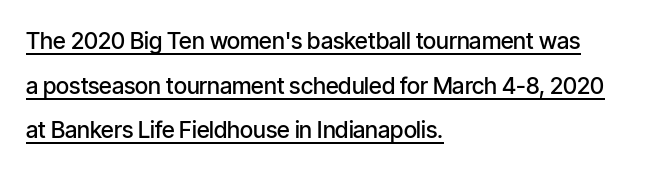
The image shows 23 px text type, upright; set left-aligned, loose line spacing (1.94x), normal letter spacing, underlined.
